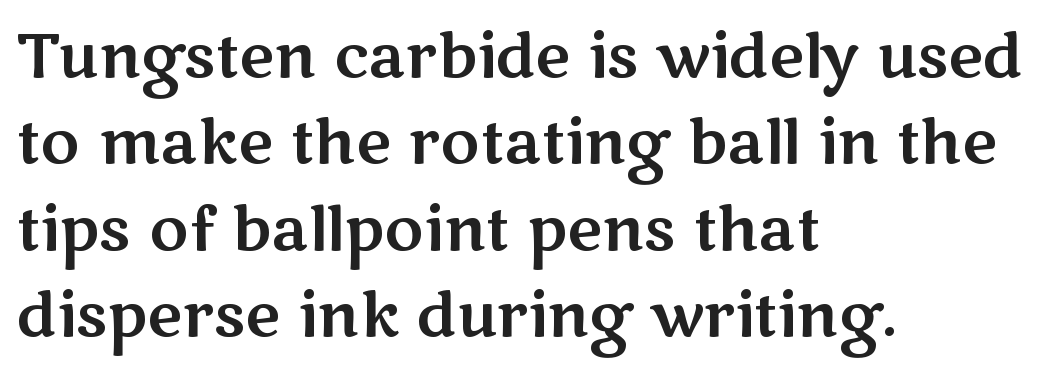
The image shows 60 px wide sans-serif type, upright; set left-aligned, normal line spacing (1.44x), normal letter spacing, not underlined; medium stroke contrast and a medium x-height.
